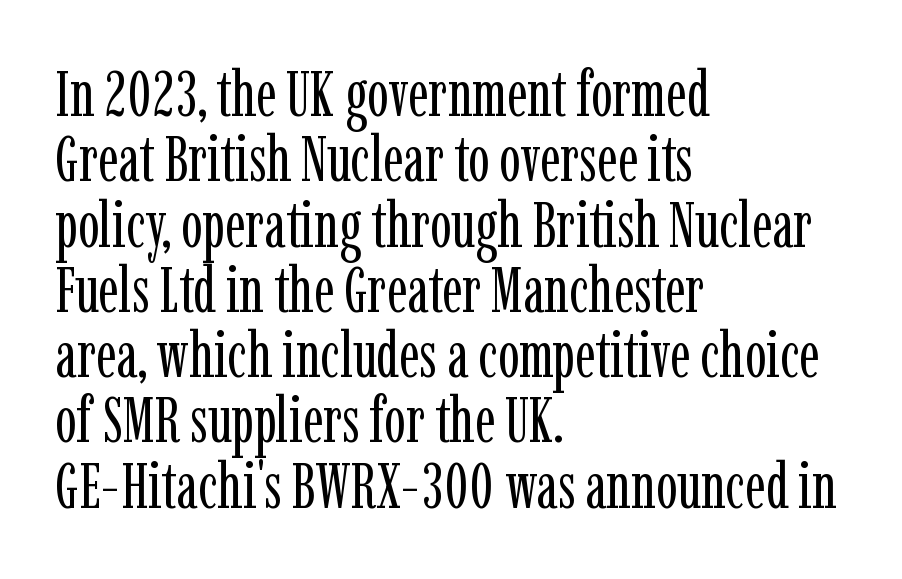
{"serif": "yes", "italic": "no", "bold": "no", "weight": "regular", "width": "condensed", "stroke_contrast": "low", "x_height": "medium", "monospaced": "no", "underline": "no", "align": "left", "line_spacing": "tight", "line_spacing_ratio": 1.02, "letter_spacing": "normal", "letter_spacing_em": 0.0, "glyph_px": 64}
